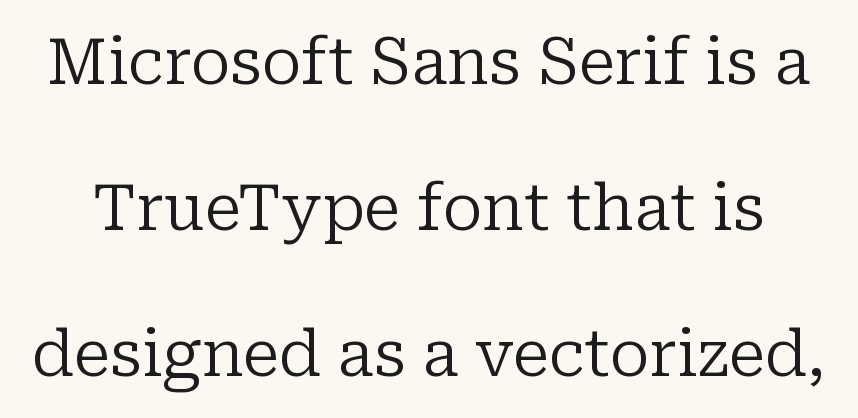
The image shows 63 px regular-weight serif type, upright; set loose line spacing (2.32x), normal letter spacing, not underlined; low stroke contrast and a medium x-height.
